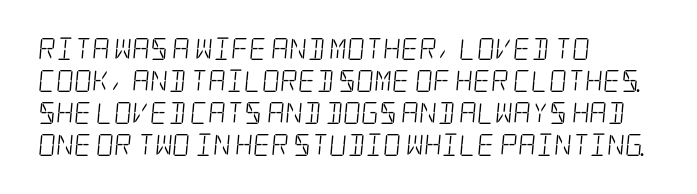
Q: Is the text bold? A: No.
Q: Is the text underlined? A: No.
Q: How is the paragraph aligned? A: Left-aligned.
Q: Is the spacing between letters normal or unusually wide? A: Normal.
Q: Is the spacing between lines tight, normal or loose? A: Normal.
